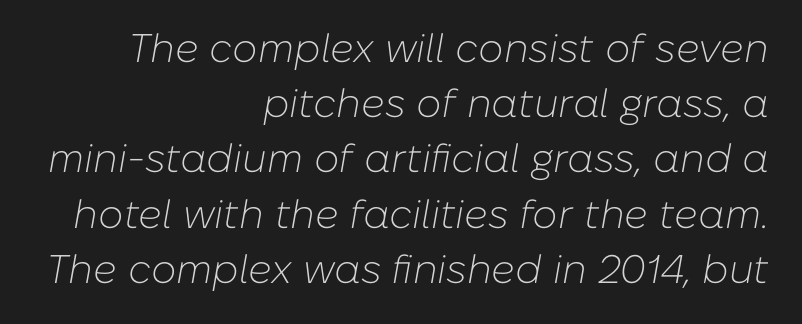
Q: Is the text bold? A: No.
Q: Is the text italic (slanted)? A: Yes, it leans right by about 10 degrees.
Q: Is the text underlined? A: No.
Q: How is the paragraph aligned? A: Right-aligned.
Q: Is the spacing between letters normal or unusually wide? A: Normal.
Q: Is the spacing between lines tight, normal or loose? A: Normal.
Q: Width (condensed, normal, or wide)? A: Normal.
Q: Stroke contrast? A: Low.
Q: x-height? A: Medium.
Q: Monospaced? A: No.
